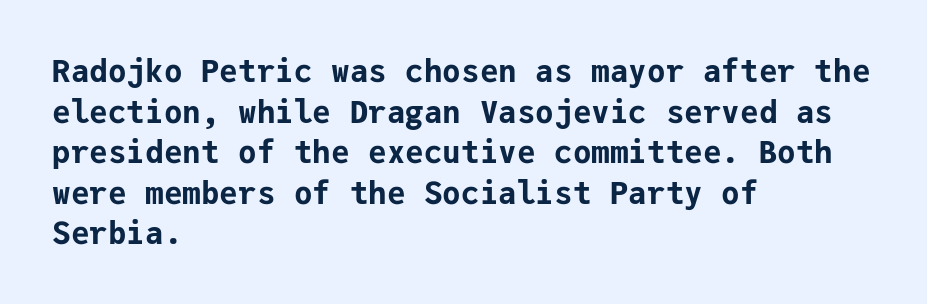
The image shows 31 px bold sans-serif type, upright, monospaced; set left-aligned, normal line spacing (1.31x), normal letter spacing, not underlined; low stroke contrast and a medium x-height.
